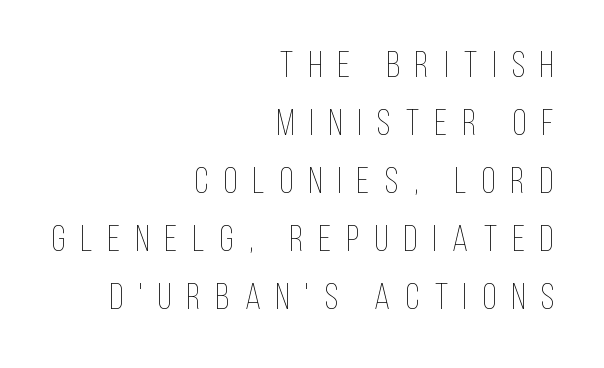
The image shows 36 px thin, condensed type, upright; set right-aligned, normal line spacing (1.61x), unusually wide letter spacing (+0.43 em), not underlined; low stroke contrast and a large x-height.
